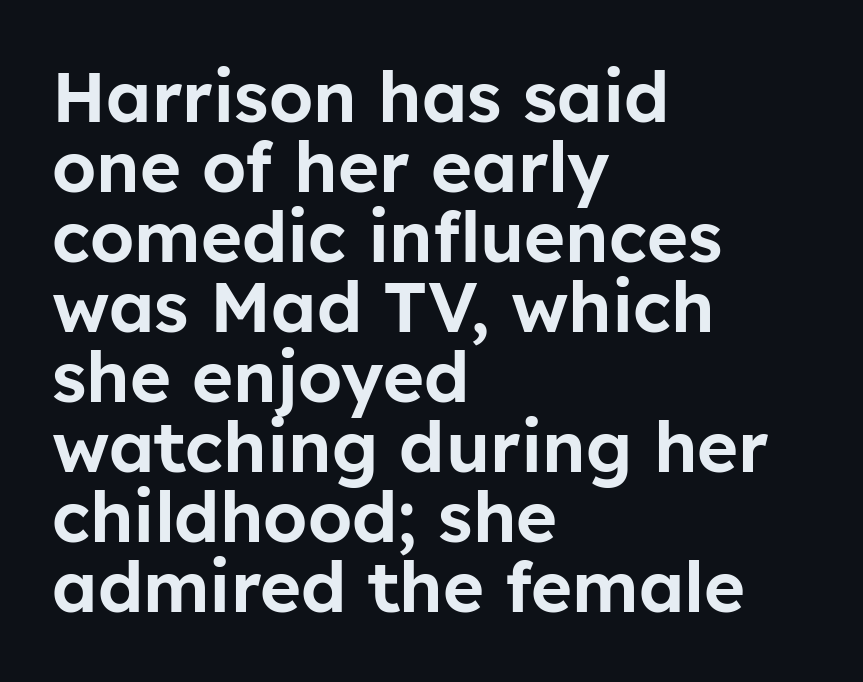
{"serif": "no", "italic": "no", "width": "normal", "stroke_contrast": "low", "x_height": "medium", "monospaced": "no", "underline": "no", "align": "left", "line_spacing": "tight", "line_spacing_ratio": 1.0, "letter_spacing": "normal", "letter_spacing_em": 0.0, "glyph_px": 70}
